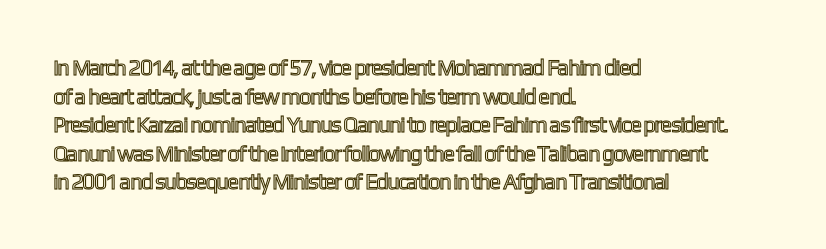
The image shows 22 px text type, upright; set left-aligned, normal line spacing (1.3x), normal letter spacing, not underlined.
